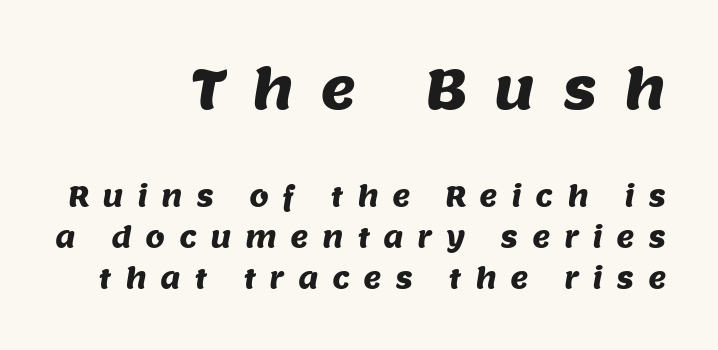
Q: Is the typeface a serif or a sans-serif typeface? A: Sans-serif.
Q: Is the text underlined? A: No.
Q: How is the paragraph aligned? A: Right-aligned.
Q: Is the spacing between letters normal or unusually wide? A: Unusually wide.
Q: Is the spacing between lines tight, normal or loose? A: Normal.
Q: Which block of text is set in a larger size, the first (top) or the second (bottom)? A: The first (top) one.
Q: Width (condensed, normal, or wide)? A: Normal.
Q: Stroke contrast? A: Medium.
Q: x-height? A: Large.
Q: Monospaced? A: No.
